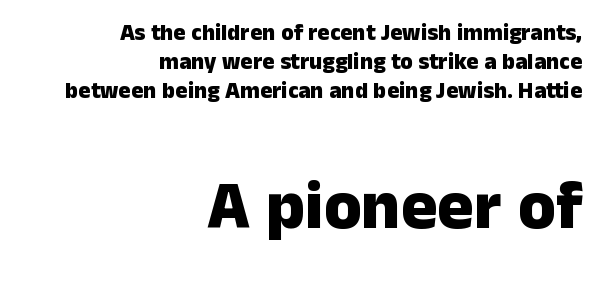
Q: Is the text bold? A: Yes.
Q: Is the text italic (slanted)? A: No, it is upright.
Q: Is the typeface a serif or a sans-serif typeface? A: Sans-serif.
Q: Is the text underlined? A: No.
Q: How is the paragraph aligned? A: Right-aligned.
Q: Is the spacing between letters normal or unusually wide? A: Normal.
Q: Is the spacing between lines tight, normal or loose? A: Normal.
Q: Which block of text is set in a larger size, the first (top) or the second (bottom)? A: The second (bottom) one.
Q: Width (condensed, normal, or wide)? A: Normal.
Q: Stroke contrast? A: Low.
Q: x-height? A: Medium.
Q: Monospaced? A: No.
